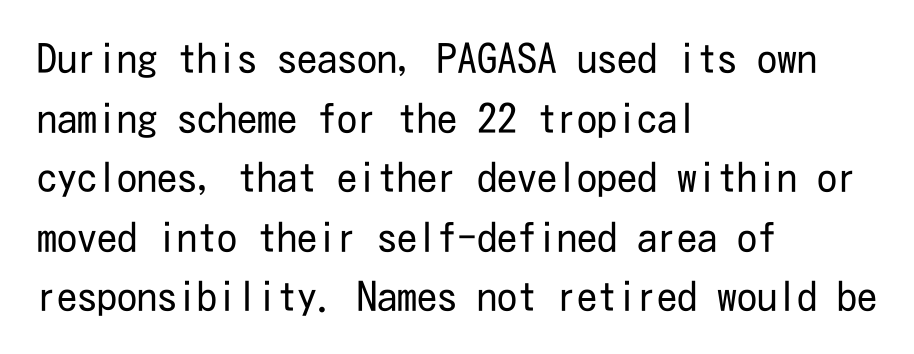
{"serif": "no", "italic": "no", "bold": "no", "weight": "regular", "width": "condensed", "stroke_contrast": "low", "x_height": "medium", "underline": "no", "align": "left", "line_spacing": "normal", "line_spacing_ratio": 1.49, "letter_spacing": "normal", "letter_spacing_em": 0.0, "glyph_px": 40}
